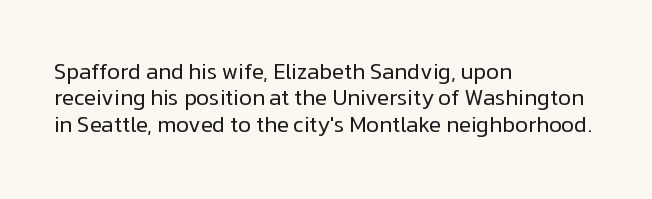
This sample uses an upright cut, with every glyph sitting square on the baseline. Underlining? Definitely not there. Heaviness? Minimal to ordinary, like unemphasized prose. Short note: letters normally spaced. Where is the straight margin? On the left.
